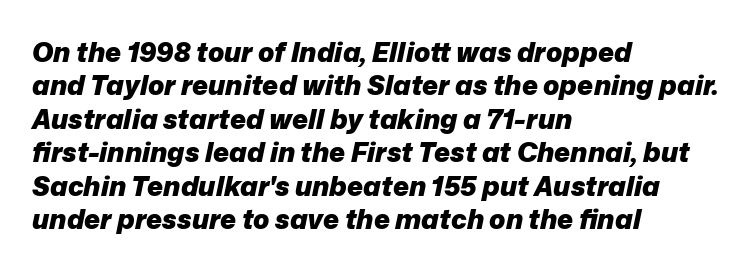
{"italic": "yes", "lean": "right", "slant_degrees": 12, "bold": "yes", "underline": "no", "align": "left", "line_spacing_ratio": 1.24, "letter_spacing": "normal", "letter_spacing_em": 0.0, "glyph_px": 27}
